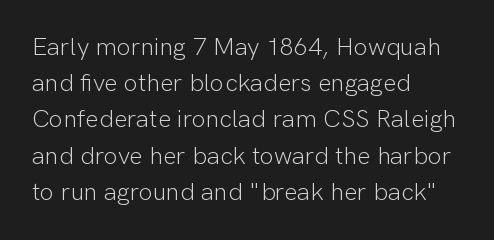
Q: Is the text bold? A: No.
Q: Is the text italic (slanted)? A: No, it is upright.
Q: Is the text underlined? A: No.
Q: How is the paragraph aligned? A: Left-aligned.
Q: Is the spacing between letters normal or unusually wide? A: Normal.
Q: Is the spacing between lines tight, normal or loose? A: Normal.
